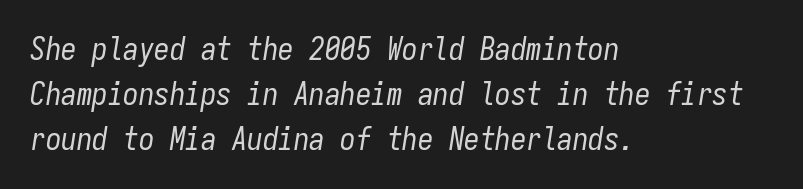
Q: Is the text bold? A: No.
Q: Is the text italic (slanted)? A: Yes, it leans right by about 9 degrees.
Q: Is the text underlined? A: No.
Q: How is the paragraph aligned? A: Left-aligned.
Q: Is the spacing between letters normal or unusually wide? A: Normal.
Q: Is the spacing between lines tight, normal or loose? A: Normal.
Q: Width (condensed, normal, or wide)? A: Condensed.
Q: Stroke contrast? A: Low.
Q: x-height? A: Medium.
Q: Monospaced? A: Yes.
